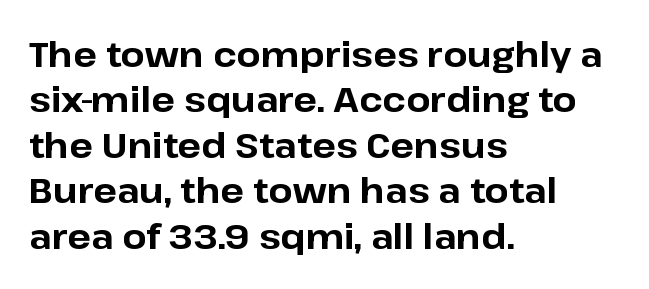
Bare-footed words on every line. The designer left line spacing at the default. Each word holds together tightly as a unit, with standard inter-letter gaps. Is there any slant? The stems are plumb. Here the designer chose a conventional face with non-uniform glyph widths.
